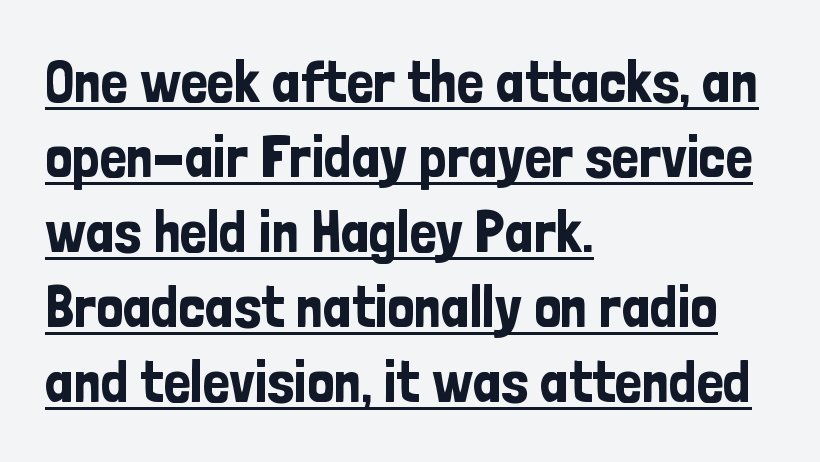
The image shows 60 px condensed sans-serif type, upright; set left-aligned, normal line spacing (1.25x), normal letter spacing, underlined; low stroke contrast and a medium x-height.
